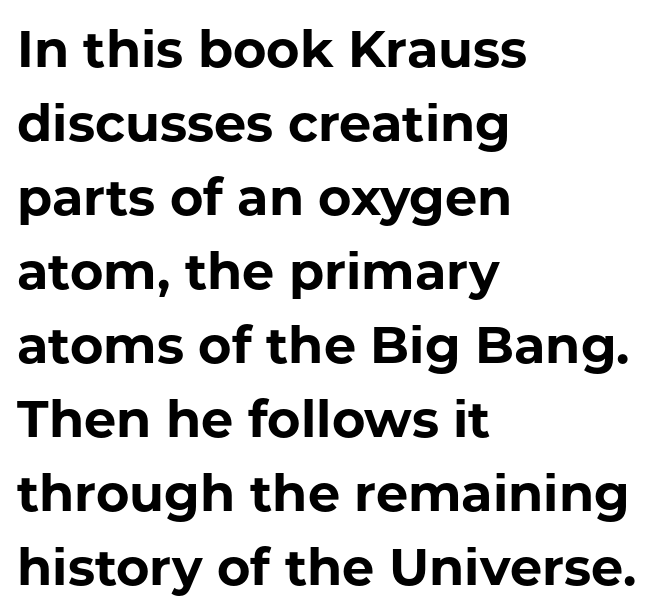
{"serif": "no", "italic": "no", "bold": "yes", "weight": "bold", "width": "normal", "stroke_contrast": "low", "x_height": "medium", "monospaced": "no", "underline": "no", "align": "left", "line_spacing": "normal", "line_spacing_ratio": 1.45, "letter_spacing": "normal", "letter_spacing_em": 0.0, "glyph_px": 51}
